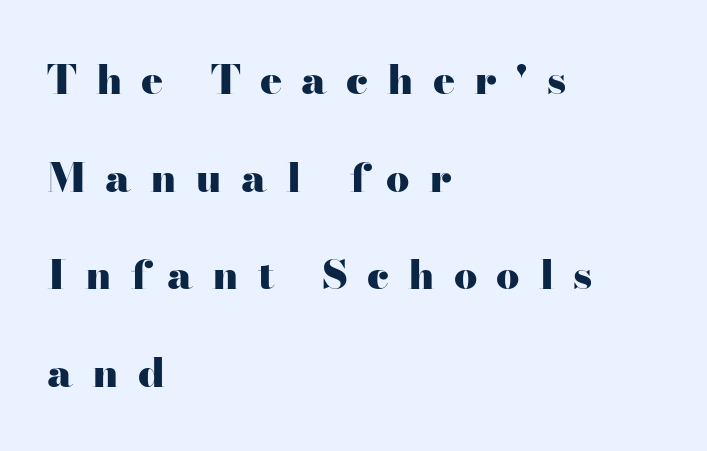
{"serif": "yes", "italic": "no", "bold": "yes", "weight": "heavy", "width": "wide", "stroke_contrast": "high", "x_height": "small", "monospaced": "no", "underline": "no", "align": "left", "line_spacing": "loose", "line_spacing_ratio": 2.38, "letter_spacing": "wide", "letter_spacing_em": 0.46, "glyph_px": 41}
